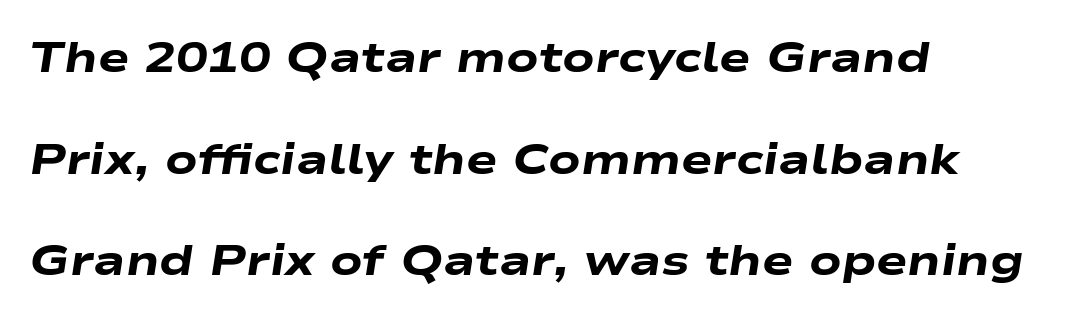
The image shows 42 px heavy, wide type, italic (leaning right); set left-aligned, loose line spacing (2.42x), normal letter spacing, not underlined; low stroke contrast and a medium x-height.
